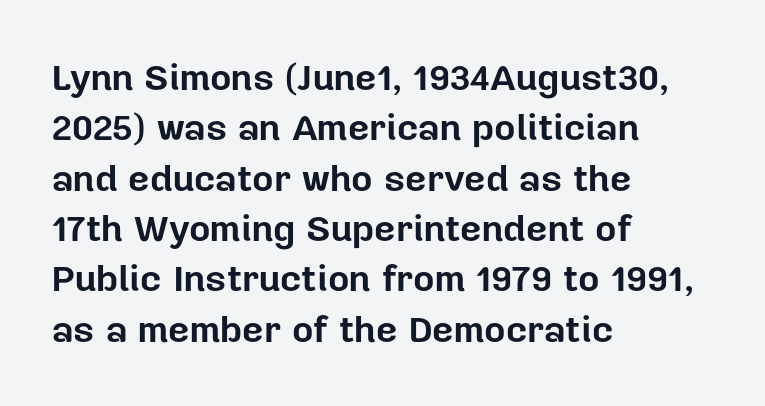
{"serif": "no", "italic": "no", "bold": "yes", "weight": "bold", "width": "normal", "stroke_contrast": "low", "x_height": "medium", "monospaced": "no", "underline": "no", "align": "left", "line_spacing": "normal", "line_spacing_ratio": 1.36, "letter_spacing": "normal", "letter_spacing_em": 0.0, "glyph_px": 37}
